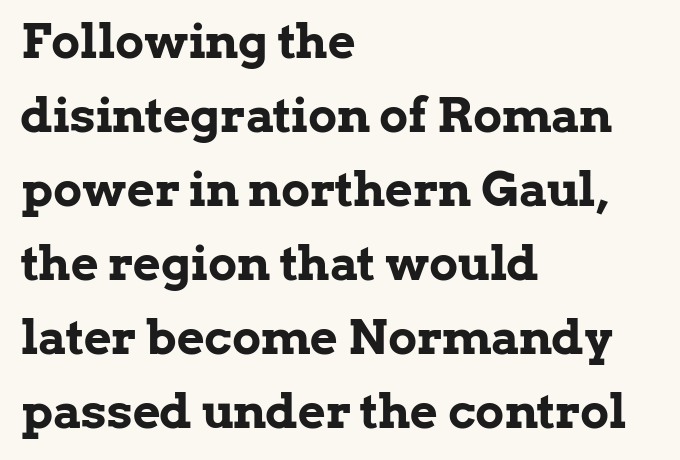
The image shows 48 px bold serif type, upright; set left-aligned, normal line spacing (1.54x), normal letter spacing, not underlined; low stroke contrast and a medium x-height.
